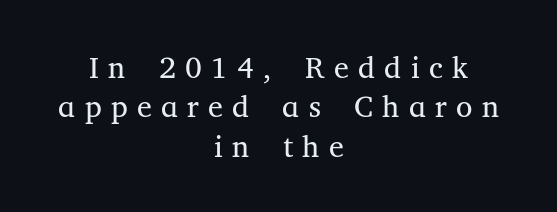
{"serif": "yes", "italic": "no", "bold": "no", "weight": "regular", "width": "normal", "stroke_contrast": "medium", "x_height": "medium", "monospaced": "no", "underline": "no", "align": "center", "line_spacing": "normal", "line_spacing_ratio": 1.31, "letter_spacing": "wide", "letter_spacing_em": 0.31, "glyph_px": 30}
